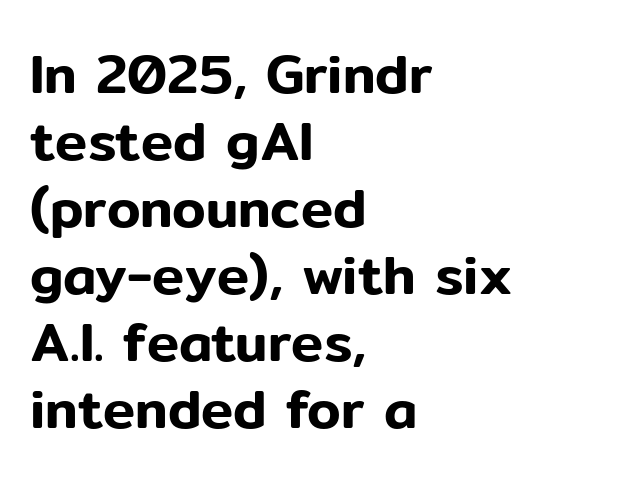
Italic? Not at all — the glyphs are vertical. Plain, unruled lines of type. Alignment: flush left. These lines are rendered in a variable-pitch font. In terms of letterform style, serifs are entirely absent. The gaps between neighbouring characters are ordinary and unremarkable.
